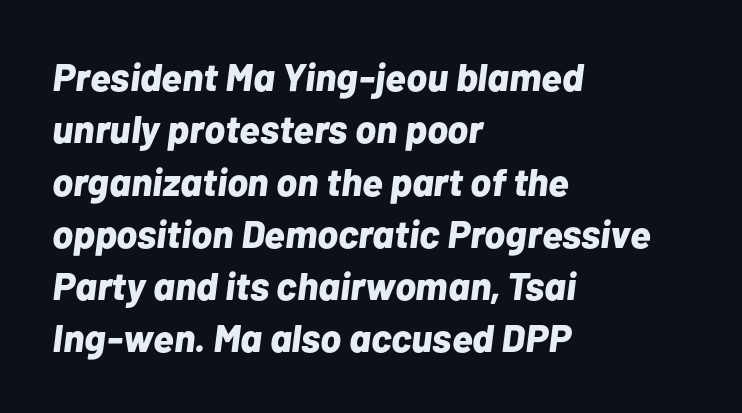
Q: Is the text bold? A: Yes.
Q: Is the text italic (slanted)? A: Yes, it leans right by about 7 degrees.
Q: Is the text underlined? A: No.
Q: How is the paragraph aligned? A: Left-aligned.
Q: Is the spacing between letters normal or unusually wide? A: Normal.
Q: Is the spacing between lines tight, normal or loose? A: Normal.
Q: Width (condensed, normal, or wide)? A: Normal.
Q: Stroke contrast? A: Low.
Q: x-height? A: Medium.
Q: Monospaced? A: No.
